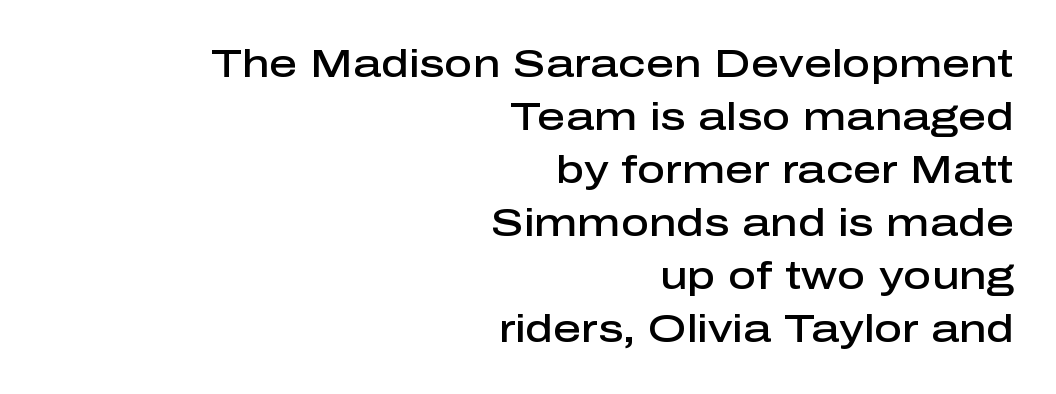
{"serif": "no", "italic": "no", "bold": "semi", "weight": "semibold", "width": "normal", "stroke_contrast": "low", "x_height": "medium", "monospaced": "no", "underline": "no", "align": "right", "line_spacing": "normal", "line_spacing_ratio": 1.36, "letter_spacing": "normal", "letter_spacing_em": 0.0, "glyph_px": 39}
